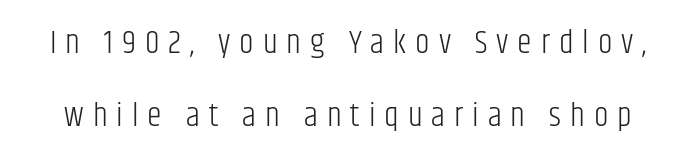
{"serif": "no", "italic": "no", "bold": "no", "weight": "light", "width": "condensed", "stroke_contrast": "low", "x_height": "large", "monospaced": "no", "underline": "no", "line_spacing": "loose", "line_spacing_ratio": 2.21, "letter_spacing": "wide", "letter_spacing_em": 0.27, "glyph_px": 33}
